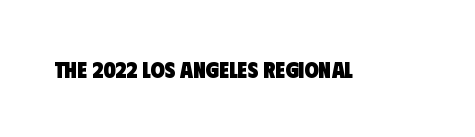
{"bold": "yes", "underline": "no", "letter_spacing": "normal", "letter_spacing_em": 0.0, "glyph_px": 23}
